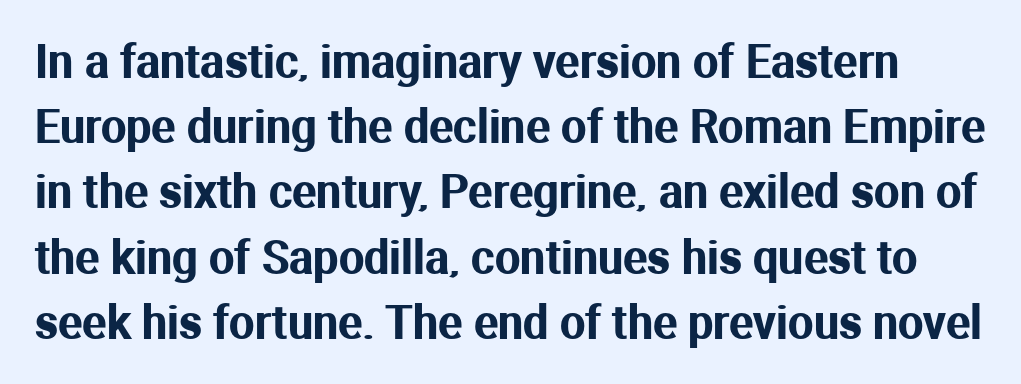
Q: Is the text italic (slanted)? A: No, it is upright.
Q: Is the typeface a serif or a sans-serif typeface? A: Sans-serif.
Q: Is the text underlined? A: No.
Q: Is the spacing between letters normal or unusually wide? A: Normal.
Q: Is the spacing between lines tight, normal or loose? A: Normal.
Q: Width (condensed, normal, or wide)? A: Normal.
Q: Stroke contrast? A: Medium.
Q: x-height? A: Medium.
Q: Monospaced? A: No.
